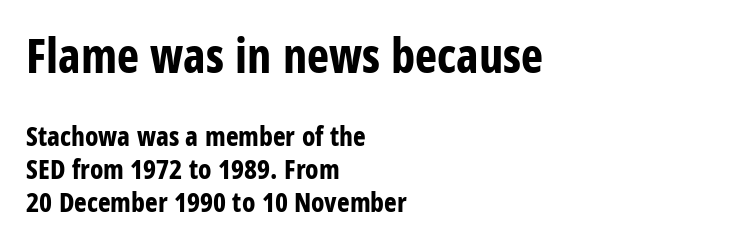
{"serif": "no", "italic": "no", "bold": "yes", "weight": "bold", "width": "condensed", "stroke_contrast": "low", "x_height": "large", "monospaced": "no", "underline": "no", "align": "left", "line_spacing_ratio": 1.21, "letter_spacing": "normal", "letter_spacing_em": 0.0, "larger_block": "first", "size_ratio": 1.74, "glyph_px": 47}
